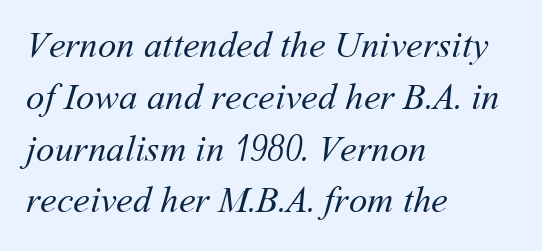
Q: Is the text bold? A: No.
Q: Is the text underlined? A: No.
Q: How is the paragraph aligned? A: Left-aligned.
Q: Is the spacing between letters normal or unusually wide? A: Normal.
Q: Is the spacing between lines tight, normal or loose? A: Normal.
Q: Width (condensed, normal, or wide)? A: Normal.
Q: Stroke contrast? A: Medium.
Q: x-height? A: Medium.
Q: Monospaced? A: No.
